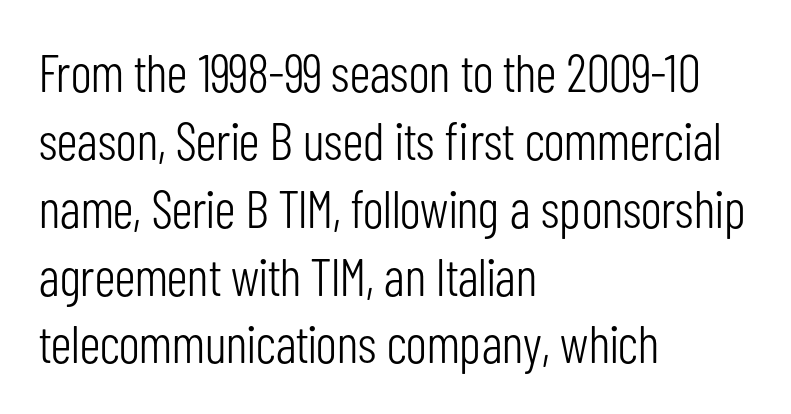
{"serif": "no", "italic": "no", "bold": "no", "weight": "light", "width": "condensed", "stroke_contrast": "low", "x_height": "medium", "monospaced": "no", "underline": "no", "align": "left", "line_spacing": "normal", "line_spacing_ratio": 1.28, "letter_spacing": "normal", "letter_spacing_em": 0.0, "glyph_px": 53}
